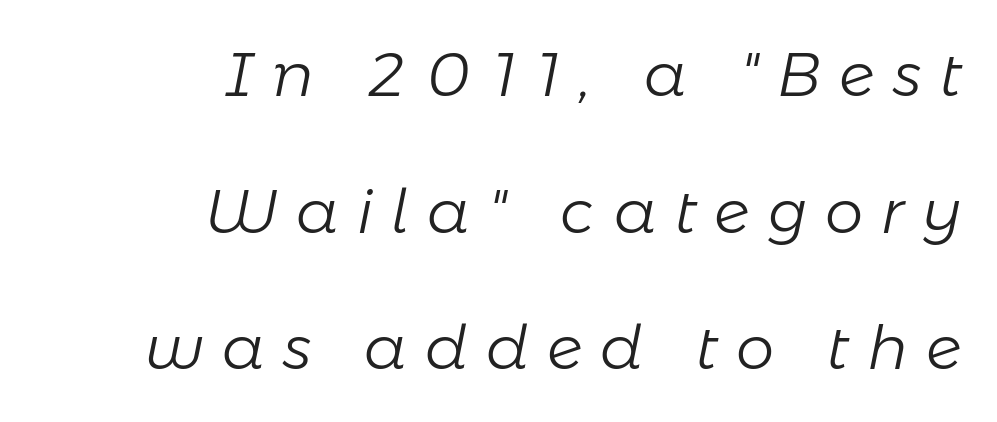
{"italic": "yes", "lean": "right", "slant_degrees": 11, "bold": "no", "weight": "light", "width": "normal", "stroke_contrast": "low", "x_height": "medium", "monospaced": "no", "underline": "no", "align": "right", "line_spacing": "loose", "line_spacing_ratio": 2.24, "letter_spacing": "wide", "letter_spacing_em": 0.3, "glyph_px": 61}
